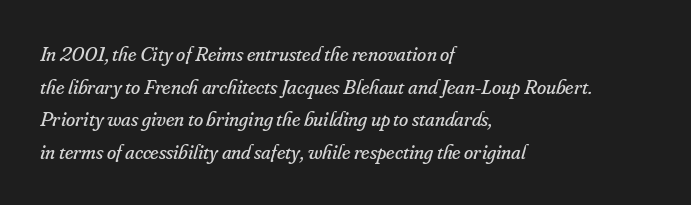
Q: Is the text bold? A: No.
Q: Is the text italic (slanted)? A: Yes, it leans right by about 16 degrees.
Q: Is the text underlined? A: No.
Q: How is the paragraph aligned? A: Left-aligned.
Q: Is the spacing between letters normal or unusually wide? A: Normal.
Q: Is the spacing between lines tight, normal or loose? A: Normal.
